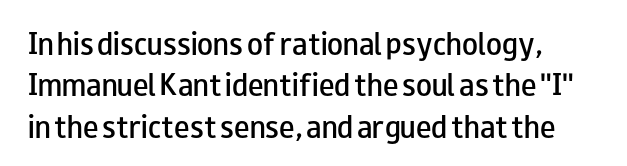
Q: Is the text bold? A: Semi-bold.
Q: Is the text italic (slanted)? A: No, it is upright.
Q: Is the text underlined? A: No.
Q: Is the spacing between letters normal or unusually wide? A: Normal.
Q: Is the spacing between lines tight, normal or loose? A: Normal.
